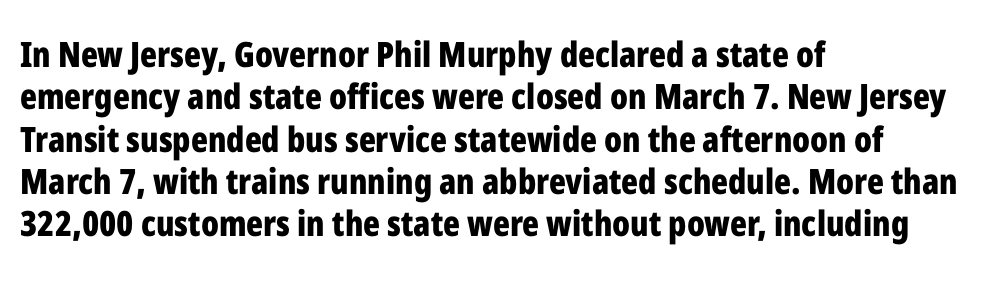
The image shows 35 px bold, condensed sans-serif type, upright; set left-aligned, line spacing 1.21x, normal letter spacing, not underlined; low stroke contrast and a medium x-height.
